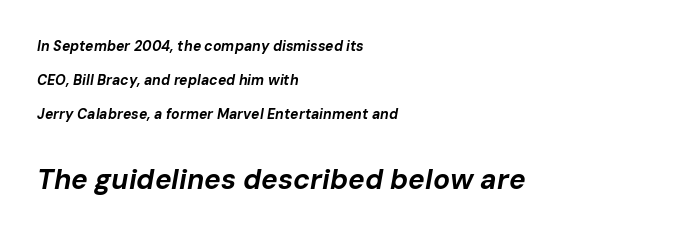
The image shows 28 px bold type, italic (leaning right); set left-aligned, loose line spacing (2.42x), normal letter spacing, not underlined; the second (bottom) block is 2.0x larger; low stroke contrast and a medium x-height.
